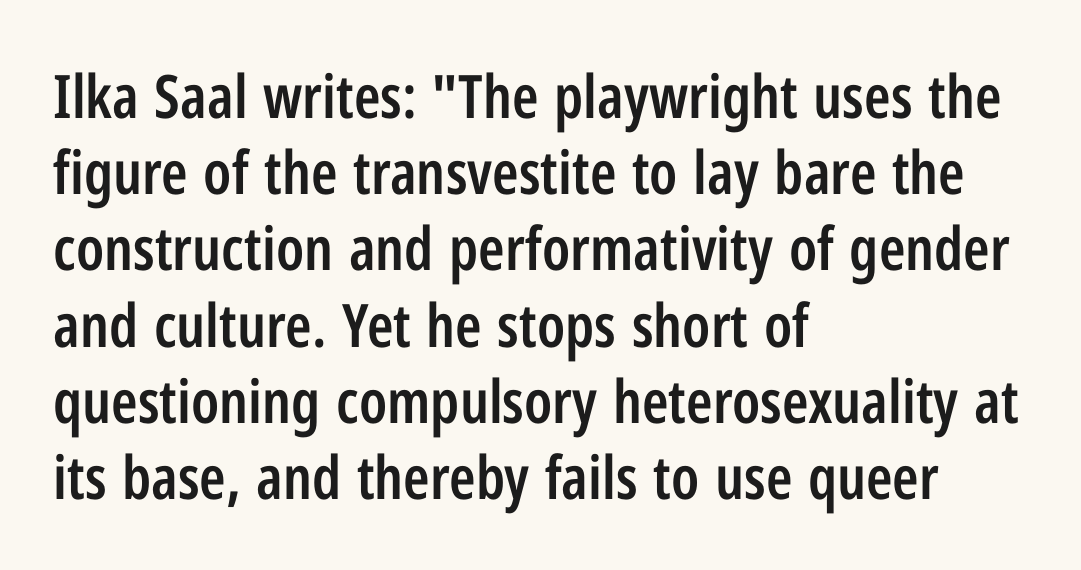
Q: Is the text bold? A: Semi-bold.
Q: Is the text italic (slanted)? A: No, it is upright.
Q: Is the typeface a serif or a sans-serif typeface? A: Sans-serif.
Q: Is the text underlined? A: No.
Q: How is the paragraph aligned? A: Left-aligned.
Q: Is the spacing between letters normal or unusually wide? A: Normal.
Q: Is the spacing between lines tight, normal or loose? A: Normal.
Q: Width (condensed, normal, or wide)? A: Condensed.
Q: Stroke contrast? A: Low.
Q: x-height? A: Medium.
Q: Monospaced? A: No.
